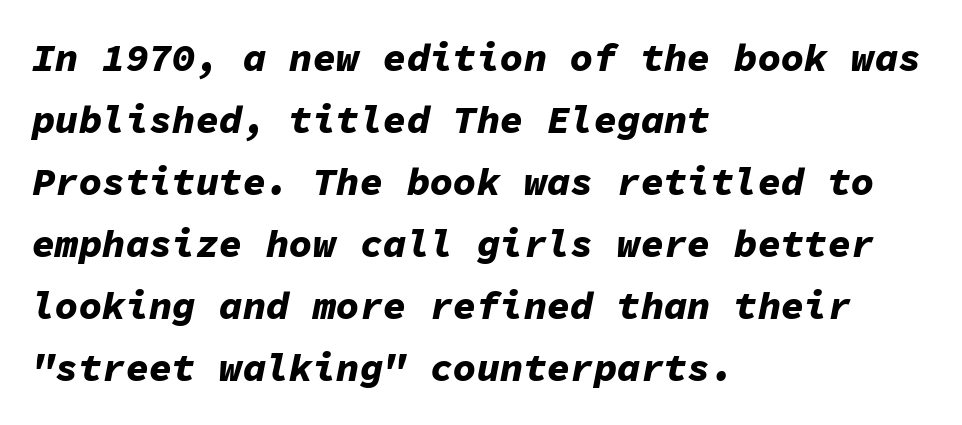
The image shows 39 px bold type, italic (leaning right), monospaced; set left-aligned, normal line spacing (1.59x), normal letter spacing, not underlined; low stroke contrast and a medium x-height.
